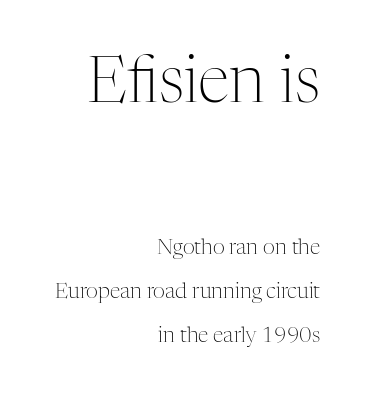
Q: Is the text bold? A: No.
Q: Is the text italic (slanted)? A: No, it is upright.
Q: Is the typeface a serif or a sans-serif typeface? A: Serif.
Q: Is the text underlined? A: No.
Q: How is the paragraph aligned? A: Right-aligned.
Q: Is the spacing between letters normal or unusually wide? A: Normal.
Q: Is the spacing between lines tight, normal or loose? A: Loose.
Q: Which block of text is set in a larger size, the first (top) or the second (bottom)? A: The first (top) one.
Q: Width (condensed, normal, or wide)? A: Normal.
Q: Stroke contrast? A: Medium.
Q: x-height? A: Medium.
Q: Monospaced? A: No.
